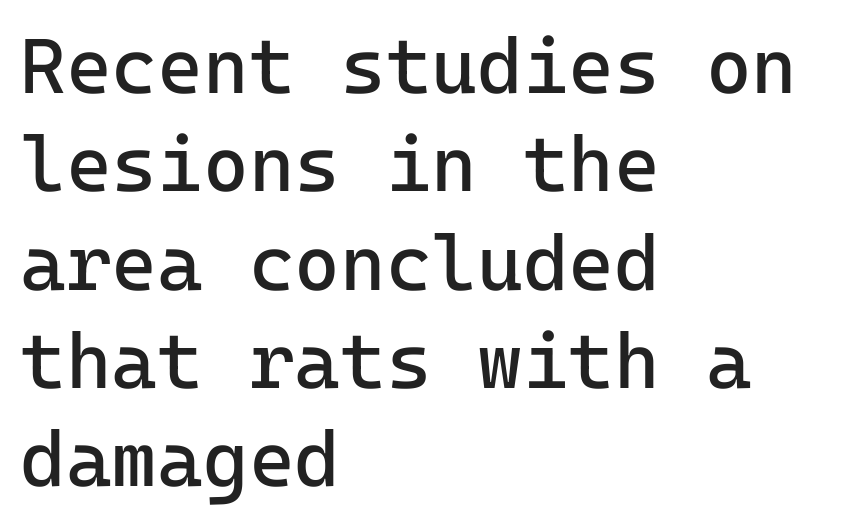
{"serif": "no", "italic": "no", "bold": "no", "weight": "regular", "width": "normal", "stroke_contrast": "low", "x_height": "medium", "monospaced": "yes", "underline": "no", "align": "left", "line_spacing": "normal", "line_spacing_ratio": 1.26, "letter_spacing": "normal", "letter_spacing_em": 0.0, "glyph_px": 78}
